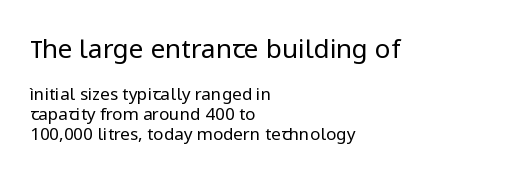
Q: Is the text bold? A: No.
Q: Is the text italic (slanted)? A: No, it is upright.
Q: Is the text underlined? A: No.
Q: How is the paragraph aligned? A: Left-aligned.
Q: Is the spacing between letters normal or unusually wide? A: Normal.
Q: Which block of text is set in a larger size, the first (top) or the second (bottom)? A: The first (top) one.
